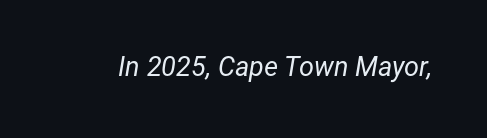
Q: Is the text bold? A: No.
Q: Is the text italic (slanted)? A: Yes, it leans right by about 12 degrees.
Q: Is the text underlined? A: No.
Q: Is the spacing between letters normal or unusually wide? A: Normal.
